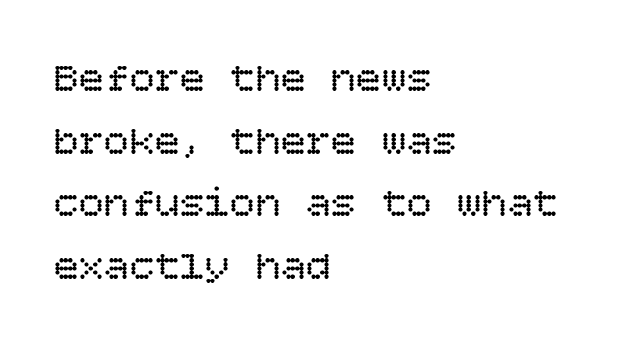
Q: Is the text bold? A: No.
Q: Is the text italic (slanted)? A: No, it is upright.
Q: Is the text underlined? A: No.
Q: How is the paragraph aligned? A: Left-aligned.
Q: Is the spacing between letters normal or unusually wide? A: Normal.
Q: Is the spacing between lines tight, normal or loose? A: Normal.
Q: Width (condensed, normal, or wide)? A: Normal.
Q: Stroke contrast? A: Low.
Q: x-height? A: Large.
